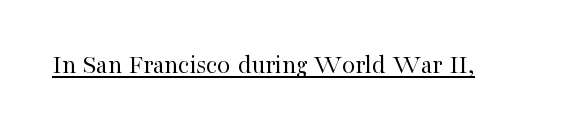
The image shows 27 px text type, upright; set normal letter spacing, underlined.
